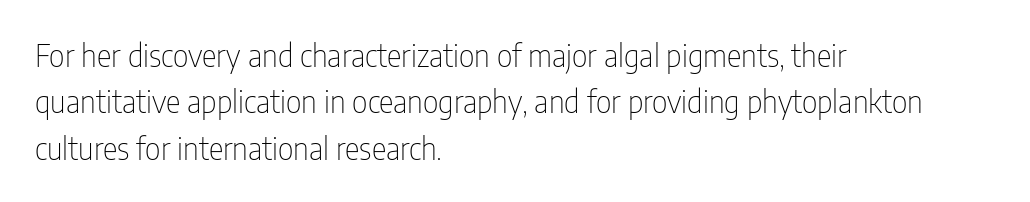
Q: Is the text bold? A: No.
Q: Is the text italic (slanted)? A: No, it is upright.
Q: Is the typeface a serif or a sans-serif typeface? A: Sans-serif.
Q: Is the text underlined? A: No.
Q: How is the paragraph aligned? A: Left-aligned.
Q: Is the spacing between letters normal or unusually wide? A: Normal.
Q: Is the spacing between lines tight, normal or loose? A: Normal.
Q: Width (condensed, normal, or wide)? A: Condensed.
Q: Stroke contrast? A: Low.
Q: x-height? A: Medium.
Q: Monospaced? A: No.
